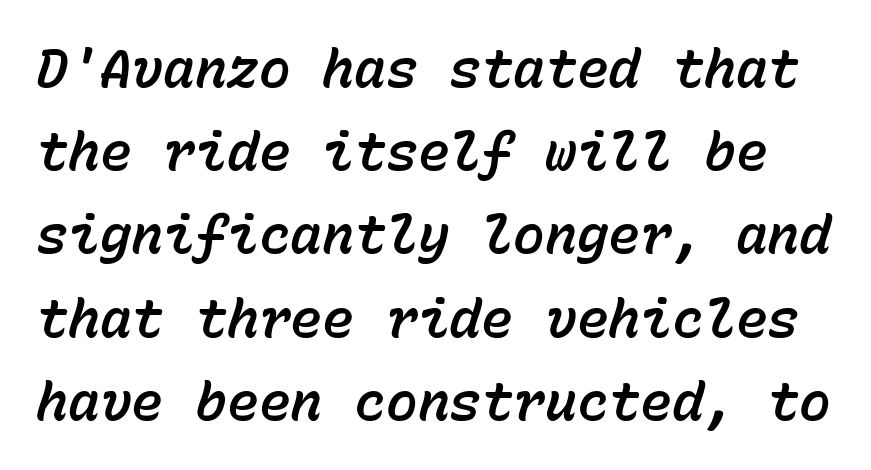
Unmarked baselines from the first word to the last. Nothing unusual about the tracking: characters are spaced as the font intends. Leading: standard. The letters march in equal steps, a hallmark of fixed-pitch type. Observe the lean: these are italic letterforms.
